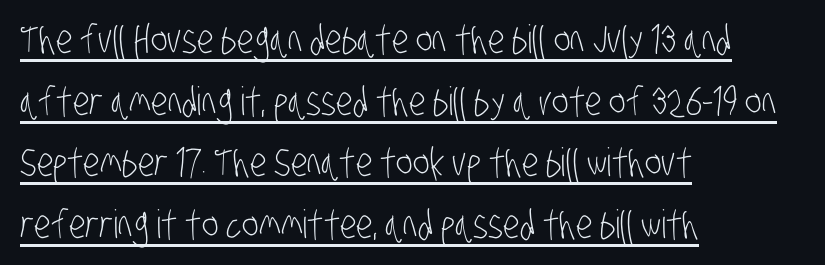
Q: Is the text bold? A: No.
Q: Is the typeface a serif or a sans-serif typeface? A: Sans-serif.
Q: Is the text underlined? A: Yes.
Q: How is the paragraph aligned? A: Left-aligned.
Q: Is the spacing between letters normal or unusually wide? A: Normal.
Q: Is the spacing between lines tight, normal or loose? A: Normal.
Q: Width (condensed, normal, or wide)? A: Condensed.
Q: Stroke contrast? A: Low.
Q: x-height? A: Large.
Q: Monospaced? A: No.
